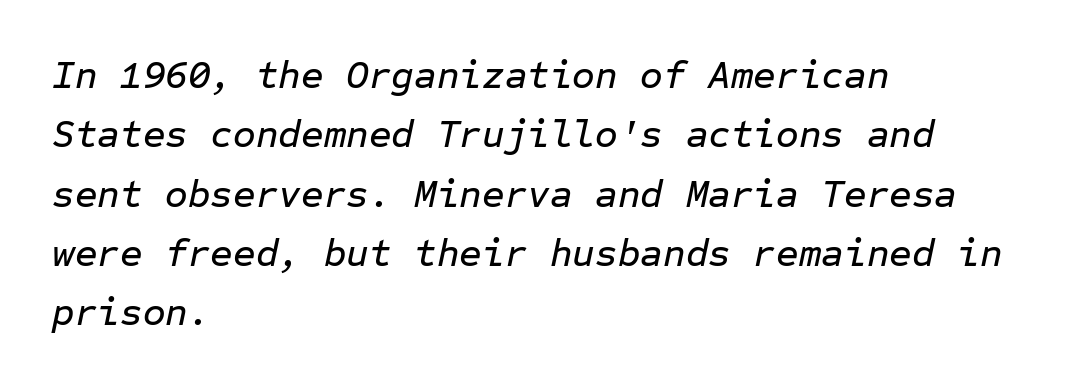
Q: Is the text italic (slanted)? A: Yes, it leans right by about 12 degrees.
Q: Is the text underlined? A: No.
Q: How is the paragraph aligned? A: Left-aligned.
Q: Is the spacing between letters normal or unusually wide? A: Normal.
Q: Is the spacing between lines tight, normal or loose? A: Normal.
Q: Width (condensed, normal, or wide)? A: Normal.
Q: Stroke contrast? A: Low.
Q: x-height? A: Medium.
Q: Monospaced? A: Yes.
